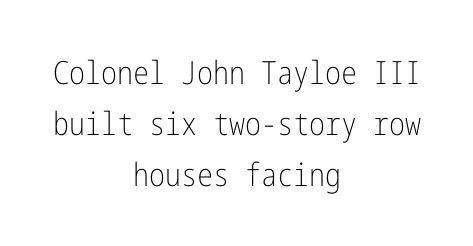
The image shows 32 px light, condensed sans-serif type, upright; set centered, normal line spacing (1.6x), normal letter spacing, not underlined; low stroke contrast and a medium x-height.
